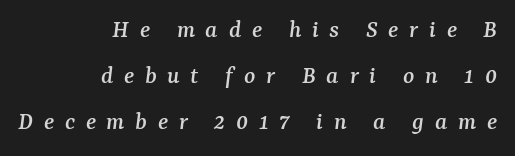
Q: Is the text italic (slanted)? A: Yes, it leans right by about 7 degrees.
Q: Is the text underlined? A: No.
Q: How is the paragraph aligned? A: Right-aligned.
Q: Is the spacing between letters normal or unusually wide? A: Unusually wide.
